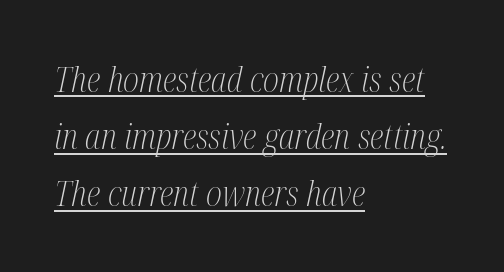
Q: Is the text bold? A: No.
Q: Is the text italic (slanted)? A: Yes, it leans right by about 12 degrees.
Q: Is the typeface a serif or a sans-serif typeface? A: Serif.
Q: Is the text underlined? A: Yes.
Q: How is the paragraph aligned? A: Left-aligned.
Q: Is the spacing between letters normal or unusually wide? A: Normal.
Q: Is the spacing between lines tight, normal or loose? A: Normal.
Q: Width (condensed, normal, or wide)? A: Condensed.
Q: Stroke contrast? A: Medium.
Q: x-height? A: Medium.
Q: Monospaced? A: No.
